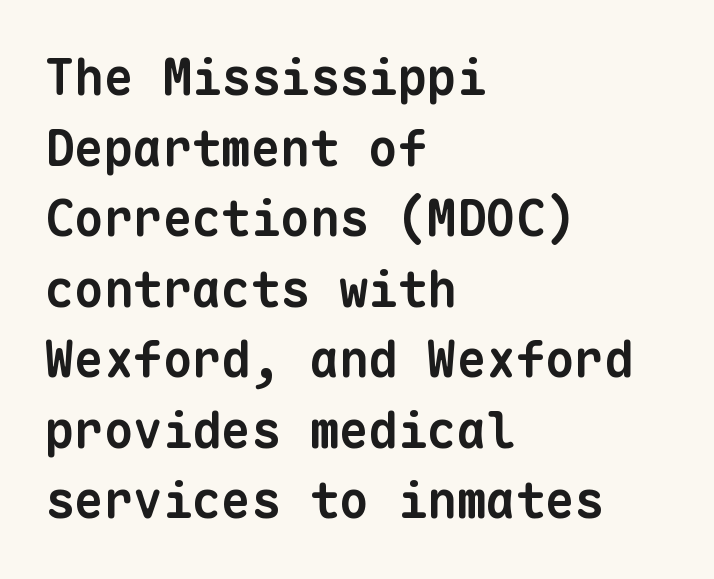
{"serif": "no", "bold": "yes", "weight": "bold", "width": "normal", "stroke_contrast": "low", "x_height": "medium", "monospaced": "yes", "underline": "no", "align": "left", "line_spacing": "normal", "line_spacing_ratio": 1.44, "letter_spacing": "normal", "letter_spacing_em": 0.0, "glyph_px": 49}
